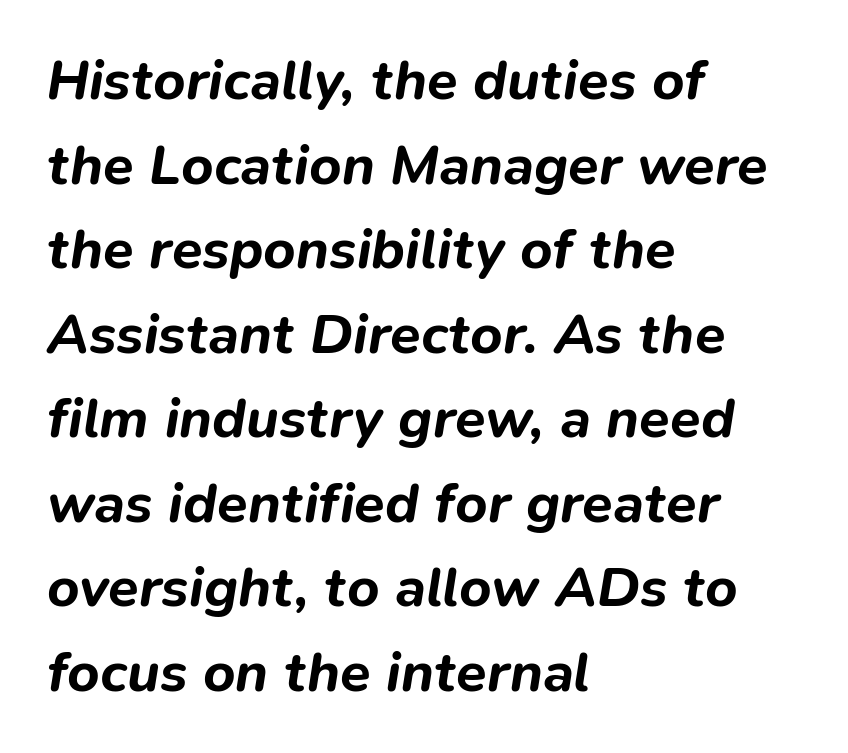
The image shows 56 px bold type, italic (leaning right); set left-aligned, normal line spacing (1.51x), normal letter spacing, not underlined; low stroke contrast and a medium x-height.
